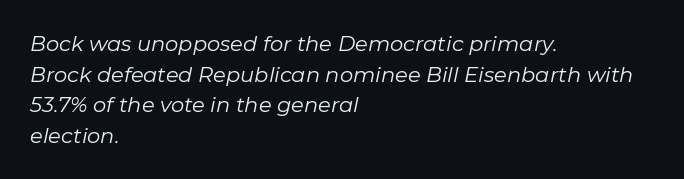
Each line starts at the same left margin while the right side varies. No extra ink here — the face is not bold. Descenders hang freely into open space. Is the letter spacing exaggerated? No — it looks like the ordinary default. What's the leading like? Ordinary, nothing unusual. Posture: slanted.
